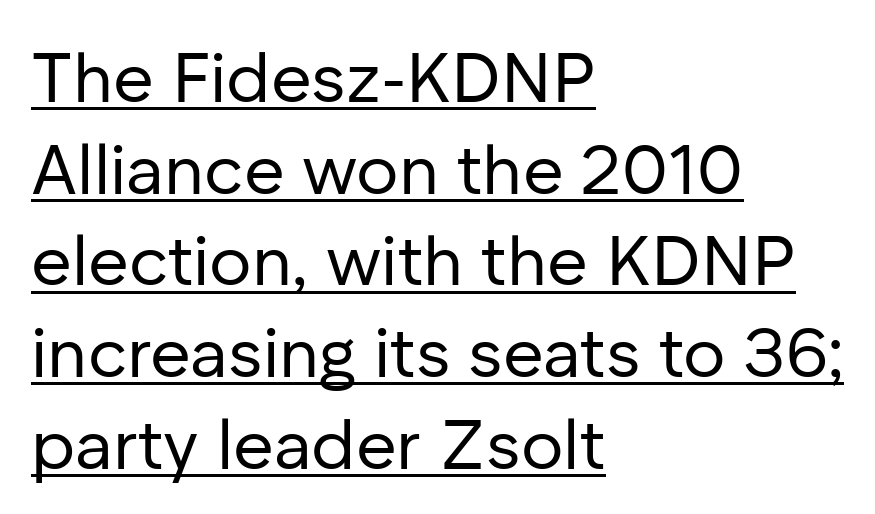
Q: Is the text bold? A: No.
Q: Is the text italic (slanted)? A: No, it is upright.
Q: Is the typeface a serif or a sans-serif typeface? A: Sans-serif.
Q: Is the text underlined? A: Yes.
Q: How is the paragraph aligned? A: Left-aligned.
Q: Is the spacing between letters normal or unusually wide? A: Normal.
Q: Is the spacing between lines tight, normal or loose? A: Normal.
Q: Width (condensed, normal, or wide)? A: Normal.
Q: Stroke contrast? A: Low.
Q: x-height? A: Medium.
Q: Monospaced? A: No.
